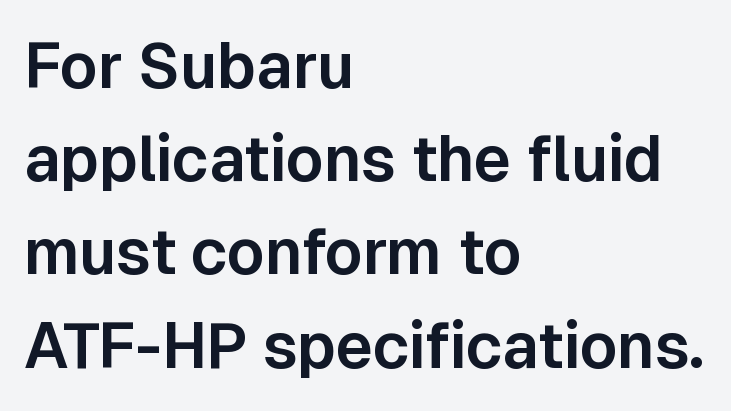
The image shows 63 px sans-serif type, upright; set left-aligned, normal line spacing (1.48x), normal letter spacing, not underlined; low stroke contrast and a medium x-height.
